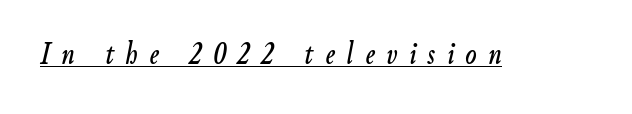
Q: Is the text italic (slanted)? A: Yes, it leans right by about 9 degrees.
Q: Is the text underlined? A: Yes.
Q: Is the spacing between letters normal or unusually wide? A: Unusually wide.
Q: Width (condensed, normal, or wide)? A: Condensed.
Q: Stroke contrast? A: Low.
Q: x-height? A: Small.
Q: Monospaced? A: No.
